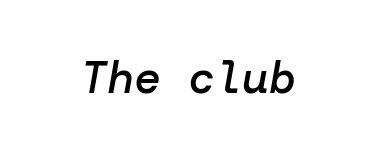
{"italic": "yes", "lean": "right", "slant_degrees": 10, "bold": "semi", "weight": "semibold", "width": "normal", "stroke_contrast": "low", "x_height": "medium", "underline": "no", "letter_spacing": "normal", "letter_spacing_em": 0.0, "glyph_px": 45}
